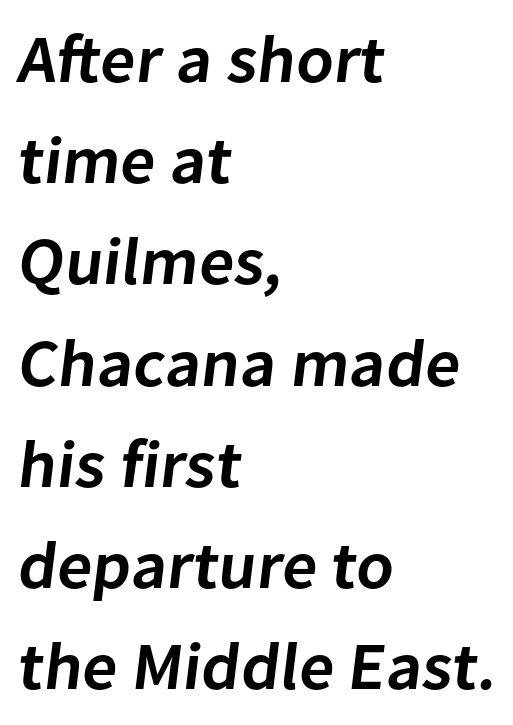
The image shows 67 px semibold sans-serif type; set left-aligned, normal line spacing (1.51x), normal letter spacing, not underlined; low stroke contrast and a medium x-height.
